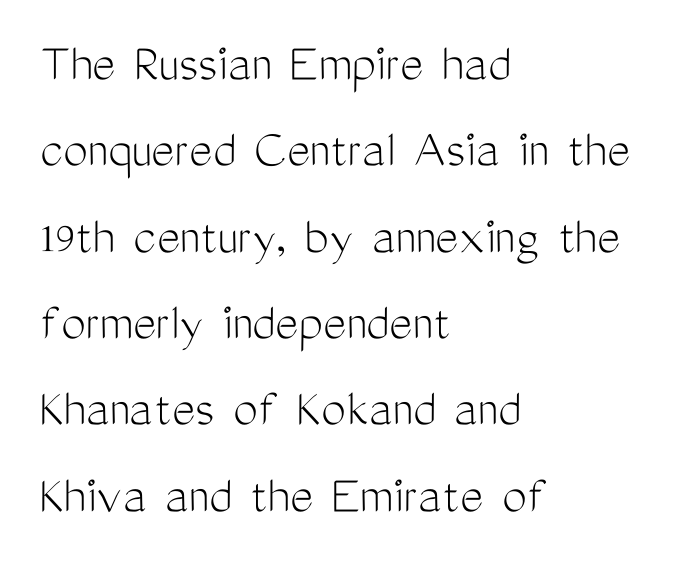
Q: Is the text bold? A: No.
Q: Is the text italic (slanted)? A: No, it is upright.
Q: Is the typeface a serif or a sans-serif typeface? A: Sans-serif.
Q: Is the text underlined? A: No.
Q: How is the paragraph aligned? A: Left-aligned.
Q: Is the spacing between letters normal or unusually wide? A: Normal.
Q: Is the spacing between lines tight, normal or loose? A: Normal.
Q: Width (condensed, normal, or wide)? A: Condensed.
Q: Stroke contrast? A: Medium.
Q: x-height? A: Medium.
Q: Monospaced? A: No.
